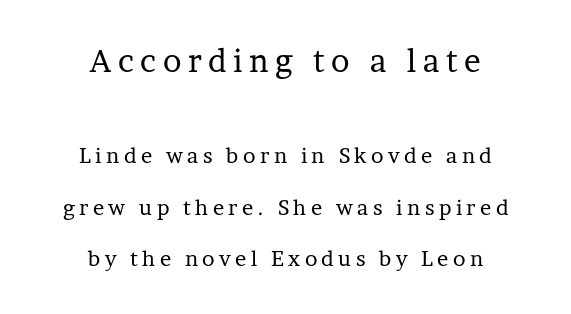
{"serif": "yes", "italic": "no", "bold": "no", "weight": "regular", "width": "normal", "stroke_contrast": "low", "x_height": "medium", "monospaced": "no", "underline": "no", "align": "center", "line_spacing": "loose", "line_spacing_ratio": 2.46, "letter_spacing": "wide", "letter_spacing_em": 0.21, "larger_block": "first", "size_ratio": 1.48, "glyph_px": 31}
